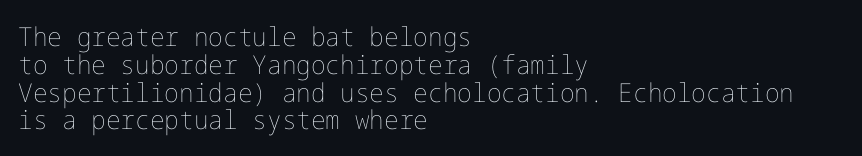
The image shows 26 px text type, upright; set left-aligned, tight line spacing (1.07x), normal letter spacing, not underlined.
